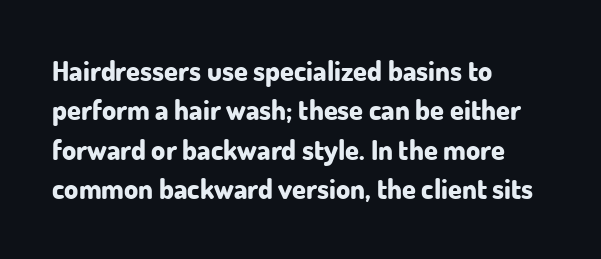
{"serif": "no", "italic": "no", "bold": "yes", "weight": "bold", "width": "normal", "stroke_contrast": "low", "x_height": "small", "monospaced": "no", "underline": "no", "align": "left", "line_spacing": "normal", "line_spacing_ratio": 1.41, "letter_spacing": "normal", "letter_spacing_em": 0.0, "glyph_px": 28}
